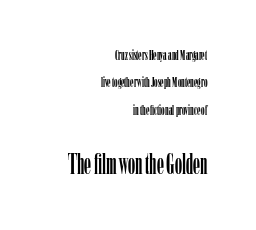
These lines keep a tight, regular rhythm from letter to letter. Right-aligned paragraph, ragged on the left. Has an underline been added? It has not. The glyphs in this specimen are seriffed.
